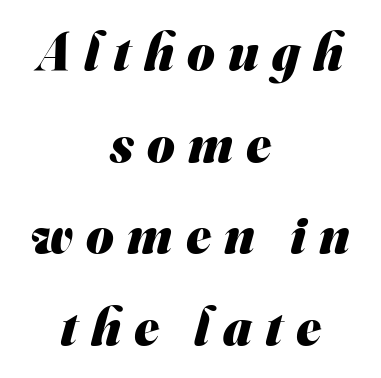
{"serif": "no", "bold": "yes", "weight": "heavy", "width": "normal", "stroke_contrast": "medium", "x_height": "small", "monospaced": "no", "underline": "no", "align": "center", "line_spacing_ratio": 1.73, "letter_spacing": "wide", "letter_spacing_em": 0.25, "glyph_px": 53}
